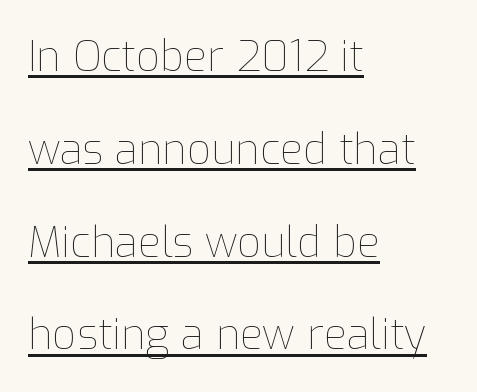
The rendering uses a large line-height, opening up the rows. Think standard paragraph weight, or any step lighter than that. Each line of the rendering has a horizontal stroke beneath the glyphs. The compositor pushed each line to the left boundary. You could not count columns in this text — the font is proportionally spaced. The rendering keeps characters at their native spacing.
